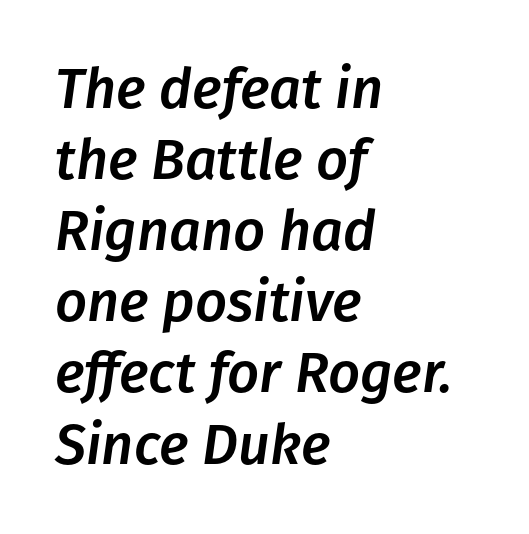
{"italic": "yes", "lean": "right", "slant_degrees": 8, "width": "normal", "stroke_contrast": "low", "x_height": "medium", "monospaced": "no", "underline": "no", "align": "left", "line_spacing": "normal", "line_spacing_ratio": 1.27, "letter_spacing": "normal", "letter_spacing_em": 0.0, "glyph_px": 56}
